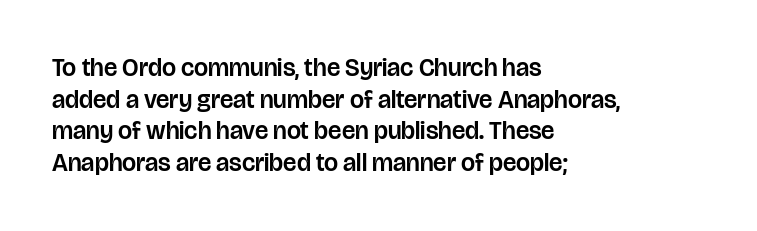
{"italic": "no", "underline": "no", "align": "left", "line_spacing": "normal", "line_spacing_ratio": 1.27, "letter_spacing": "normal", "letter_spacing_em": 0.0, "glyph_px": 25}
